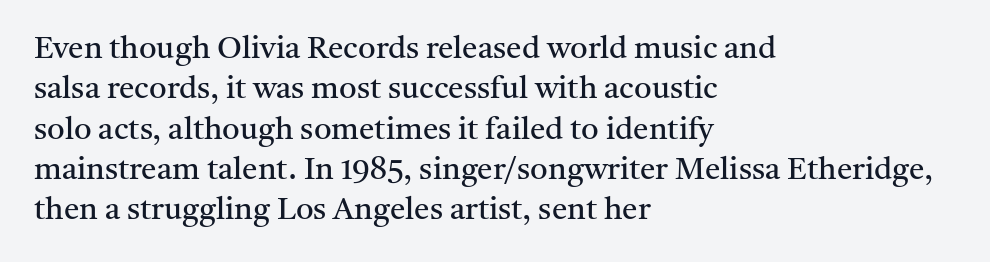
The tracking reads as untouched default to a designer's eye. Is the type heavy? It reads as light-to-regular instead. No word sits above an underline. The letters advance in unequal steps, a hallmark of proportional type. To sum up the face: it has serifs.
